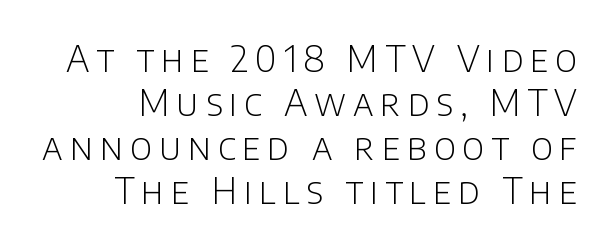
Each letter's strokes conclude bluntly, with no projecting serifs. The zone under the glyphs is completely vacant. Note the varied advance widths — an 'i' is clearly narrower than an 'm'. Posture: straight, roman, zero tilt.
